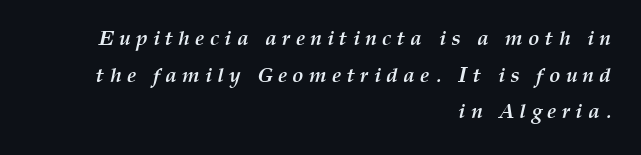
The image shows 21 px bold type, italic (leaning right); set right-aligned, line spacing 1.75x, unusually wide letter spacing (+0.25 em), not underlined.
